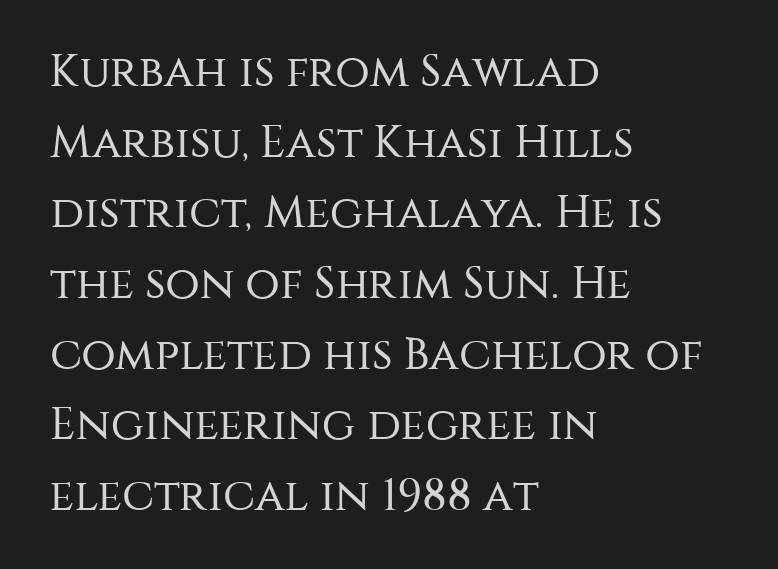
Q: Is the text bold? A: No.
Q: Is the text italic (slanted)? A: No, it is upright.
Q: Is the typeface a serif or a sans-serif typeface? A: Sans-serif.
Q: Is the text underlined? A: No.
Q: How is the paragraph aligned? A: Left-aligned.
Q: Is the spacing between letters normal or unusually wide? A: Normal.
Q: Is the spacing between lines tight, normal or loose? A: Normal.
Q: Width (condensed, normal, or wide)? A: Normal.
Q: Stroke contrast? A: Medium.
Q: x-height? A: Large.
Q: Monospaced? A: No.
